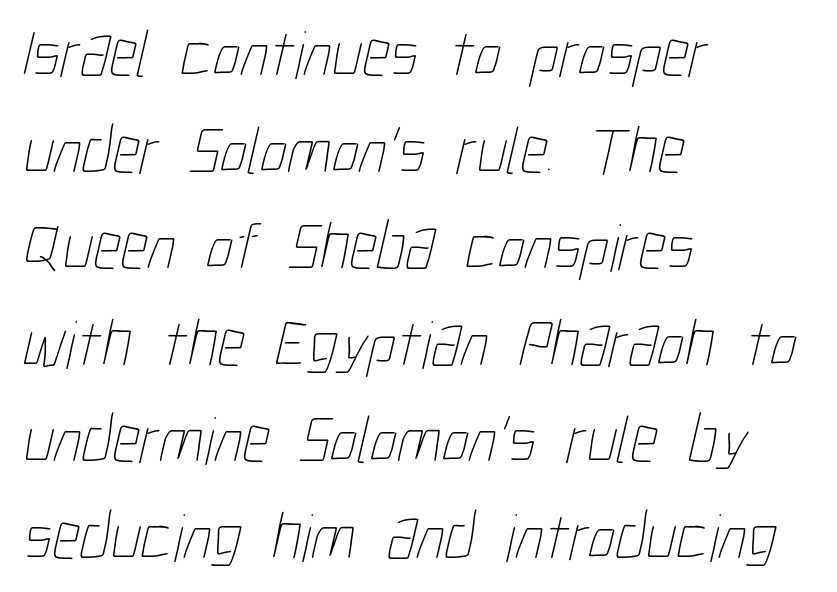
{"bold": "no", "weight": "thin", "width": "condensed", "stroke_contrast": "low", "x_height": "medium", "monospaced": "no", "underline": "no", "align": "left", "line_spacing": "normal", "line_spacing_ratio": 1.42, "letter_spacing": "normal", "letter_spacing_em": 0.0, "glyph_px": 68}
